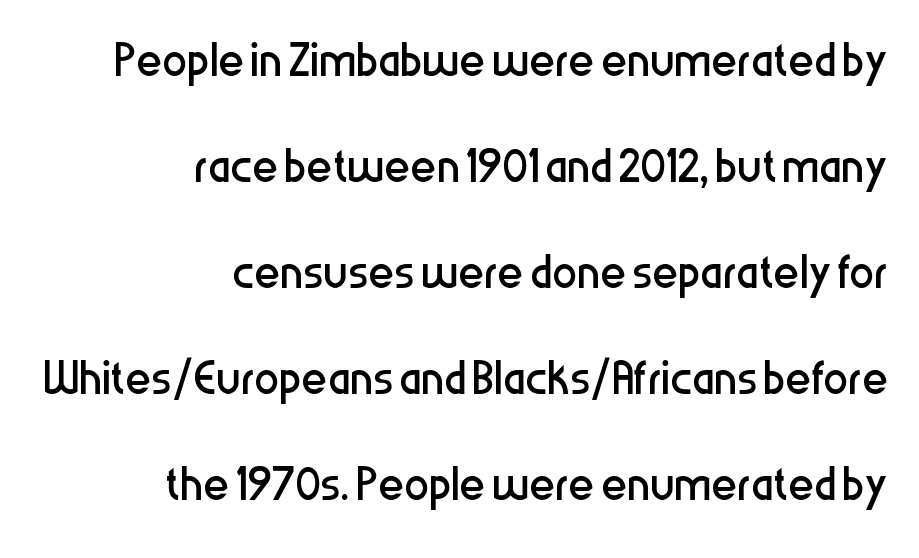
The image shows 62 px regular-weight, condensed sans-serif type, upright; set right-aligned, line spacing 1.71x, normal letter spacing, not underlined; low stroke contrast and a medium x-height.
